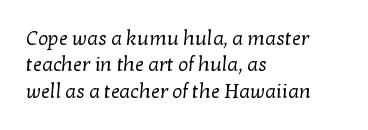
{"bold": "no", "underline": "no", "align": "left", "line_spacing": "normal", "line_spacing_ratio": 1.32, "letter_spacing": "normal", "letter_spacing_em": 0.0, "glyph_px": 20}
